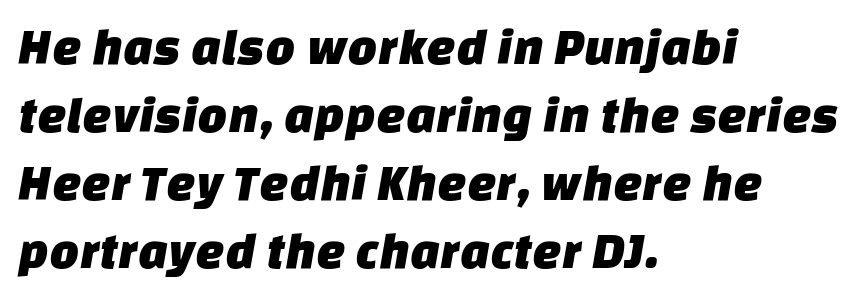
{"serif": "no", "width": "normal", "stroke_contrast": "low", "x_height": "large", "monospaced": "no", "underline": "no", "align": "left", "line_spacing": "normal", "line_spacing_ratio": 1.31, "letter_spacing": "normal", "letter_spacing_em": 0.0, "glyph_px": 52}
